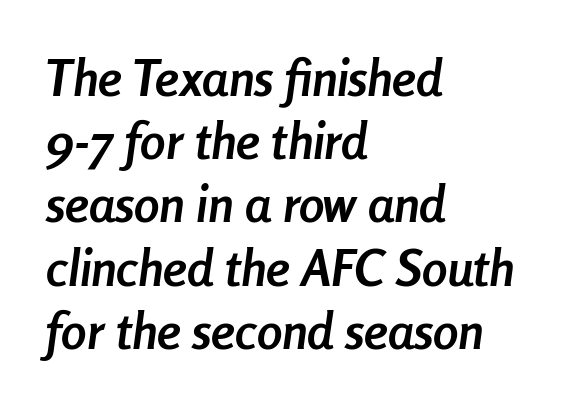
{"italic": "yes", "lean": "right", "slant_degrees": 8, "bold": "yes", "weight": "semibold", "width": "condensed", "stroke_contrast": "low", "x_height": "medium", "monospaced": "no", "underline": "no", "align": "left", "line_spacing_ratio": 1.24, "letter_spacing": "normal", "letter_spacing_em": 0.0, "glyph_px": 51}
